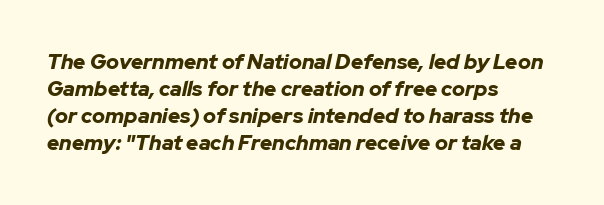
The image shows 21 px bold type, italic (leaning right); set left-aligned, normal line spacing (1.29x), normal letter spacing, not underlined.
